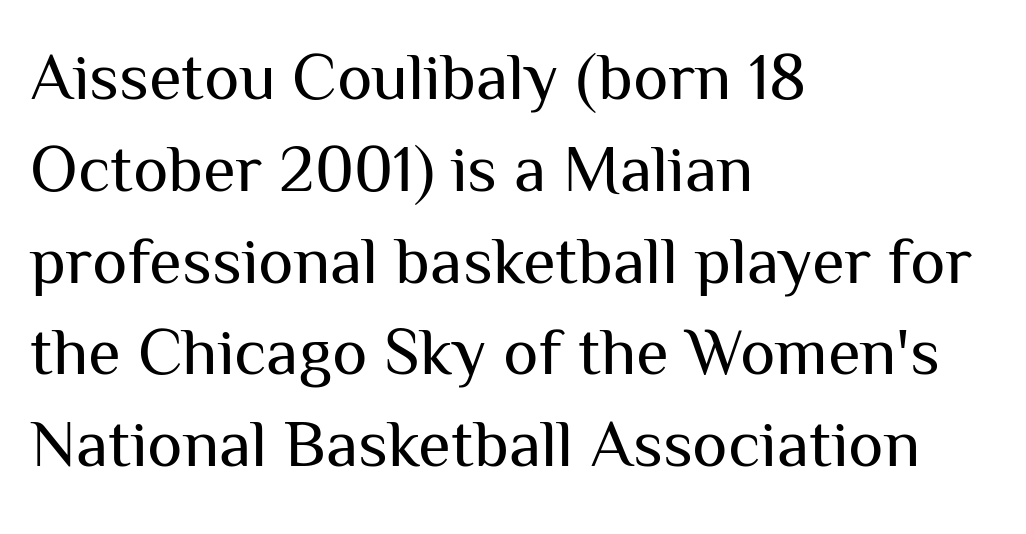
The image shows 67 px regular-weight sans-serif type, upright; set left-aligned, normal line spacing (1.37x), normal letter spacing, not underlined; medium stroke contrast and a medium x-height.
